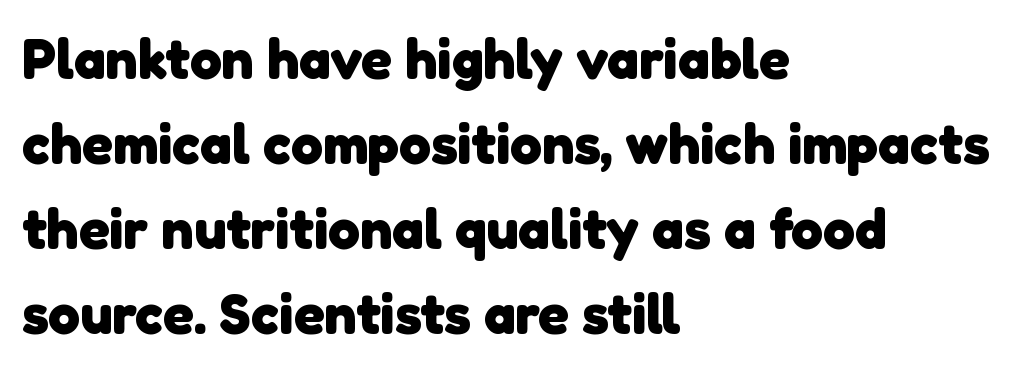
The image shows 57 px heavy sans-serif type; set left-aligned, normal line spacing (1.49x), normal letter spacing, not underlined; low stroke contrast and a medium x-height.
